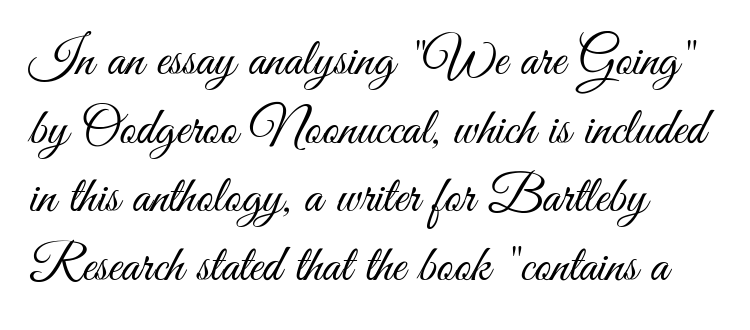
Note the varied advance widths — an 'i' is clearly narrower than an 'm'. This sample uses a sans-serif face. Between one letter and the next there's only the usual sliver of space. This reads as an unemphasized weight, regular at the heaviest.
